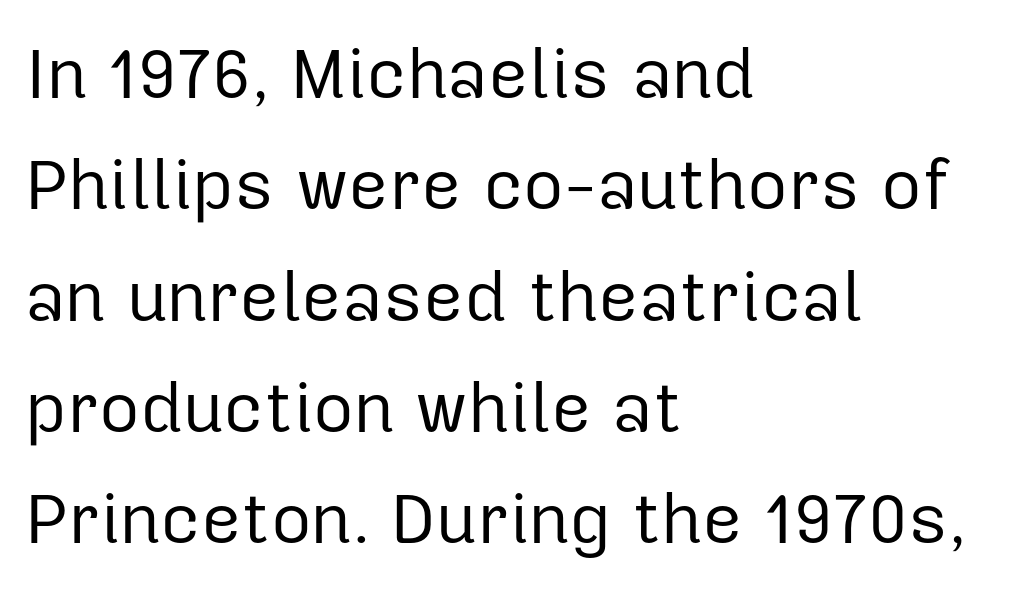
Q: Is the text bold? A: No.
Q: Is the text italic (slanted)? A: No, it is upright.
Q: Is the typeface a serif or a sans-serif typeface? A: Sans-serif.
Q: Is the text underlined? A: No.
Q: How is the paragraph aligned? A: Left-aligned.
Q: Is the spacing between letters normal or unusually wide? A: Normal.
Q: Is the spacing between lines tight, normal or loose? A: Normal.
Q: Width (condensed, normal, or wide)? A: Normal.
Q: Stroke contrast? A: Low.
Q: x-height? A: Medium.
Q: Monospaced? A: No.
